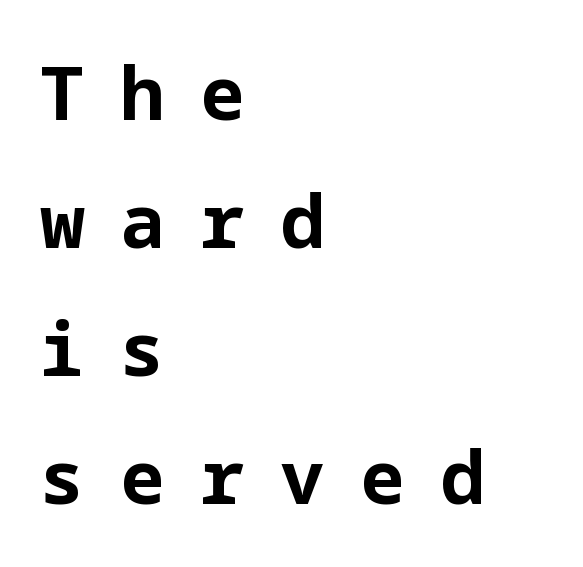
The image shows 74 px bold sans-serif type, upright; set left-aligned, line spacing 1.73x, unusually wide letter spacing (+0.48 em), not underlined; low stroke contrast and a medium x-height.
